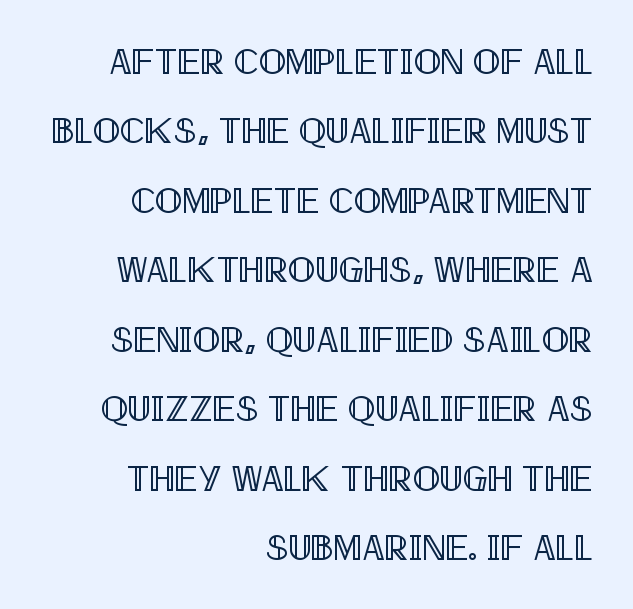
{"italic": "no", "width": "condensed", "x_height": "large", "monospaced": "no", "underline": "no", "align": "right", "line_spacing": "loose", "line_spacing_ratio": 1.93, "letter_spacing": "normal", "letter_spacing_em": 0.0, "glyph_px": 36}
